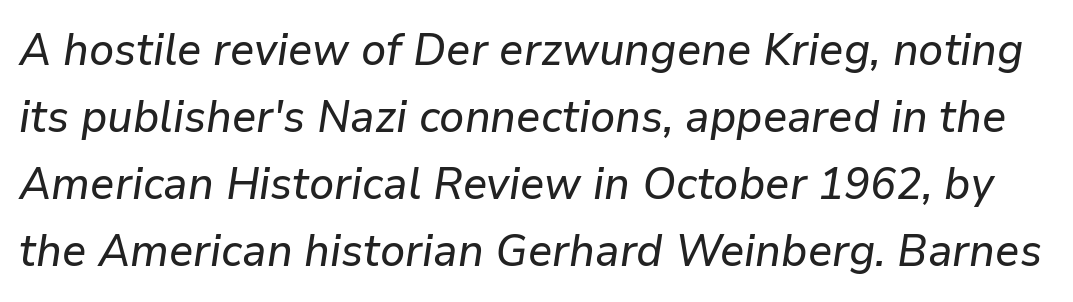
The image shows 45 px text type, italic (leaning right); set normal line spacing (1.49x), normal letter spacing, not underlined; low stroke contrast and a medium x-height.
